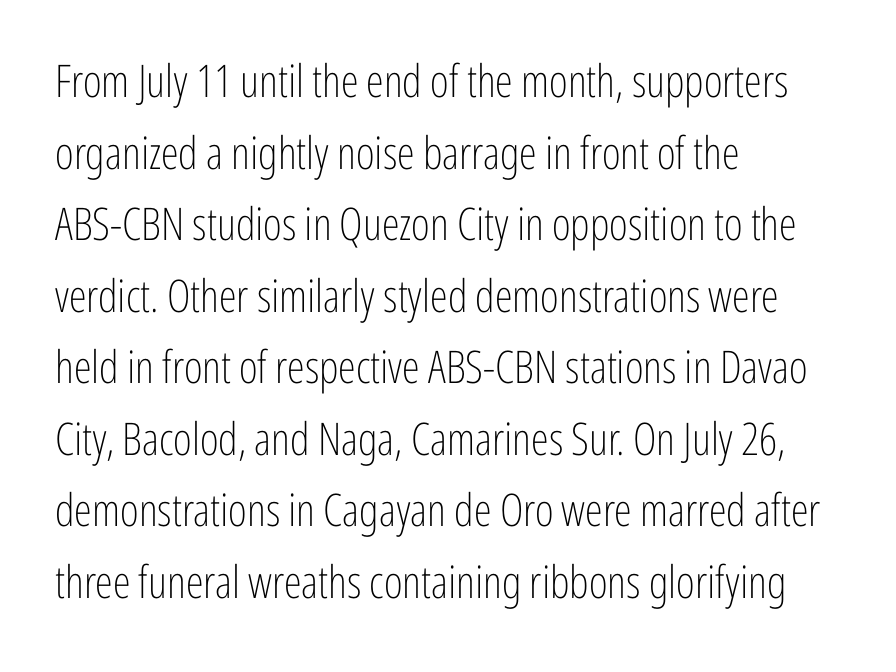
{"serif": "no", "italic": "no", "bold": "no", "weight": "light", "width": "condensed", "stroke_contrast": "low", "x_height": "medium", "monospaced": "no", "underline": "no", "align": "left", "line_spacing": "normal", "line_spacing_ratio": 1.59, "letter_spacing": "normal", "letter_spacing_em": 0.0, "glyph_px": 45}
